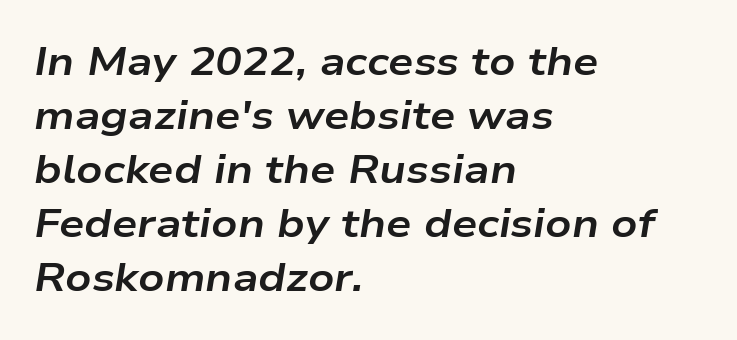
{"italic": "yes", "lean": "right", "slant_degrees": 9, "bold": "yes", "weight": "bold", "width": "wide", "stroke_contrast": "low", "x_height": "medium", "monospaced": "no", "underline": "no", "align": "left", "line_spacing": "normal", "line_spacing_ratio": 1.35, "letter_spacing": "normal", "letter_spacing_em": 0.0, "glyph_px": 40}
